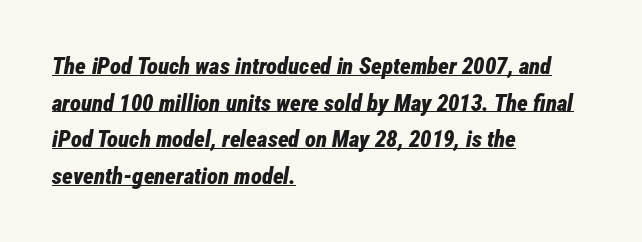
{"italic": "yes", "lean": "right", "slant_degrees": 12, "bold": "yes", "underline": "yes", "align": "left", "line_spacing": "normal", "line_spacing_ratio": 1.59, "letter_spacing": "normal", "letter_spacing_em": 0.0, "glyph_px": 23}
